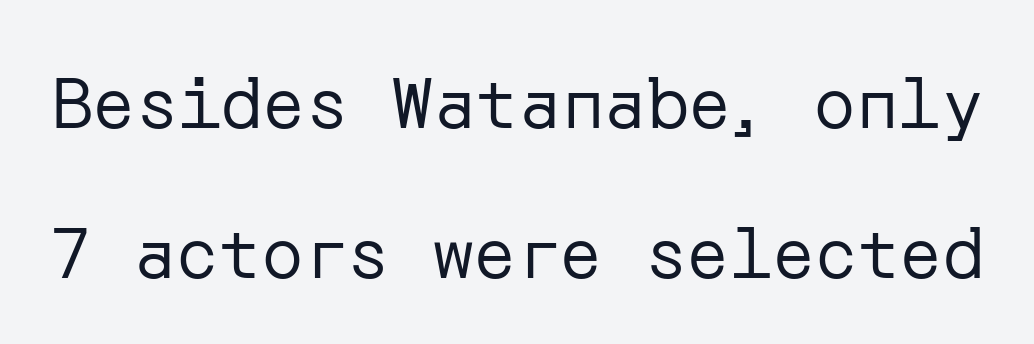
{"serif": "no", "italic": "no", "bold": "no", "weight": "regular", "width": "normal", "stroke_contrast": "low", "x_height": "medium", "underline": "no", "line_spacing": "loose", "line_spacing_ratio": 2.11, "letter_spacing": "normal", "letter_spacing_em": 0.0, "glyph_px": 71}
